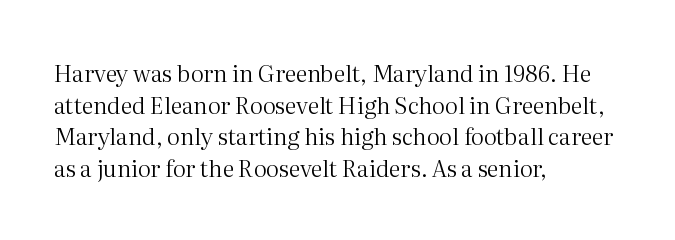
Q: Is the text bold? A: No.
Q: Is the text italic (slanted)? A: No, it is upright.
Q: Is the text underlined? A: No.
Q: How is the paragraph aligned? A: Left-aligned.
Q: Is the spacing between letters normal or unusually wide? A: Normal.
Q: Is the spacing between lines tight, normal or loose? A: Normal.
